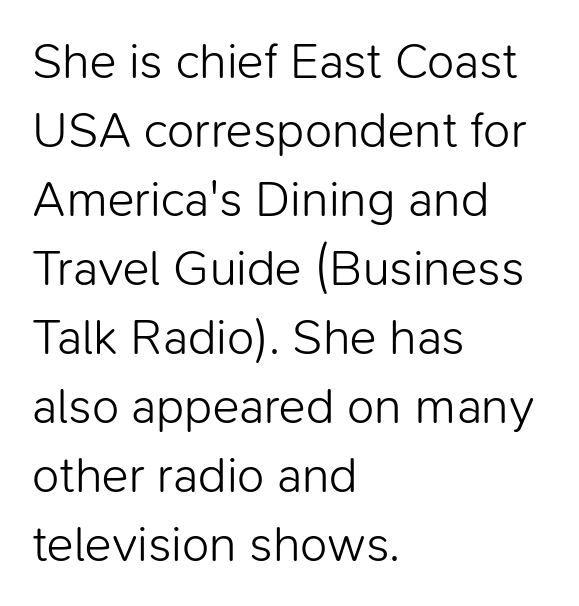
Line beginnings align vertically; line endings do not. Upright lettering throughout. Successive baselines arrive at the customary interval. This sample uses plain, unmodified letter spacing.
